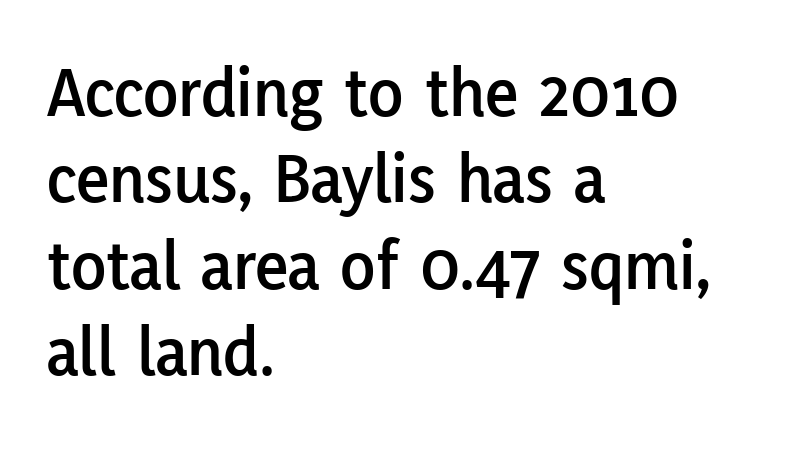
Unlike italic type, these characters show no tilt at all. The text block is weighted toward the left margin, trailing off unevenly rightward. The gaps between neighbouring characters are ordinary and unremarkable. Beneath every word, the page is bare. What kind of face is this? One without serifs — a sans.
